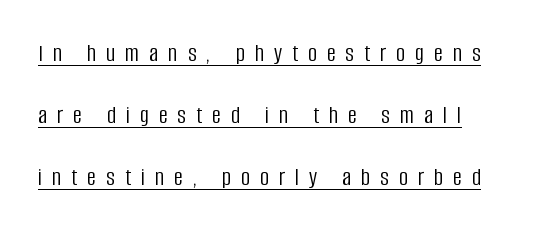
The image shows 25 px text type, upright; set loose line spacing (2.48x), unusually wide letter spacing (+0.4 em), underlined.
